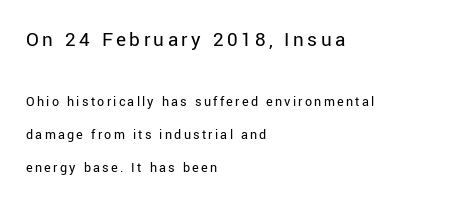
You get the large type first, then a drop to smaller type. Leading is clearly above the norm, producing a sparse column. This is roman type, the default non-slanted kind. Letters have the restrained weight of plain body copy at most. No word sits above an underline.
